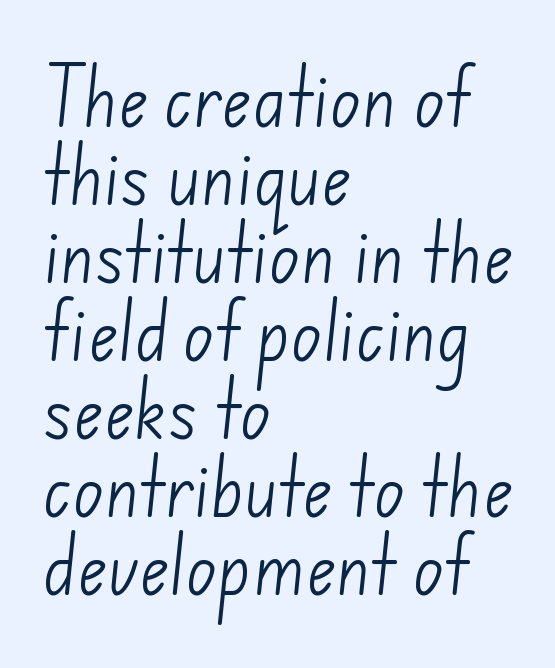
The letterforms sit shoulder to shoulder at normal distance. This is not heavy type; no bold has been used. The passage is arranged the way most books set body copy — flush left. Any mark beneath the type? The region is blank. These lines are composed in type without serifs. The letters advance in unequal steps, a hallmark of proportional type.
